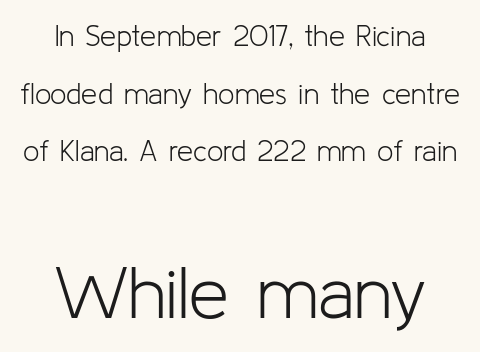
Does the copy run flush right? No — it is centered line by line. Each row of text sits above clean, open space. Serifs: no, the terminals of the letterforms are clean. This sample trades compactness for vertical openness between lines. The passage shown is not bold in any degree.
